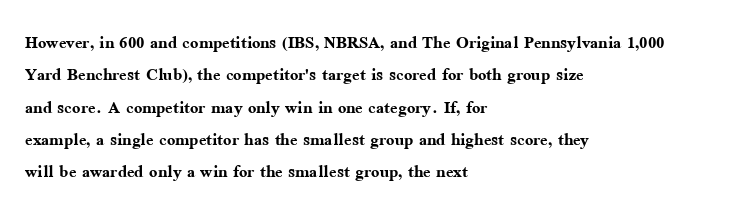
This block has exactly the height ordinary leading produces. A roman cut, with each character standing at attention. Typesetter's note: full bold, strokes at maximum text heaviness. The rendering anchors every line to the left-hand side.
